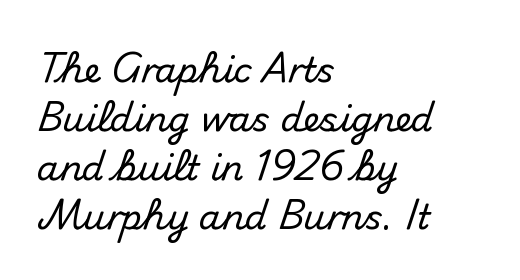
The image shows 35 px sans-serif type; set left-aligned, normal line spacing (1.4x), normal letter spacing, not underlined; medium stroke contrast and a small x-height.
